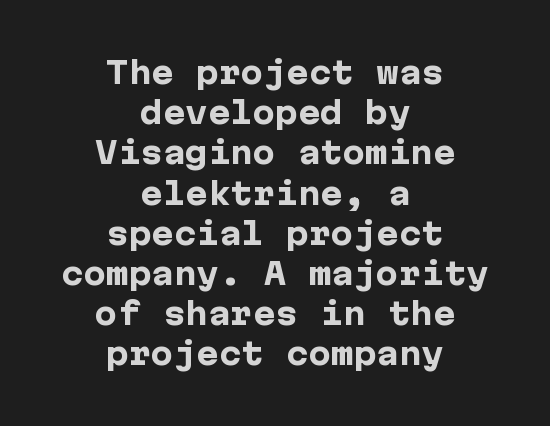
Q: Is the text bold? A: Yes.
Q: Is the text italic (slanted)? A: No, it is upright.
Q: Is the typeface a serif or a sans-serif typeface? A: Sans-serif.
Q: Is the text underlined? A: No.
Q: How is the paragraph aligned? A: Centered.
Q: Is the spacing between letters normal or unusually wide? A: Normal.
Q: Is the spacing between lines tight, normal or loose? A: Normal.
Q: Width (condensed, normal, or wide)? A: Normal.
Q: Stroke contrast? A: Low.
Q: x-height? A: Medium.
